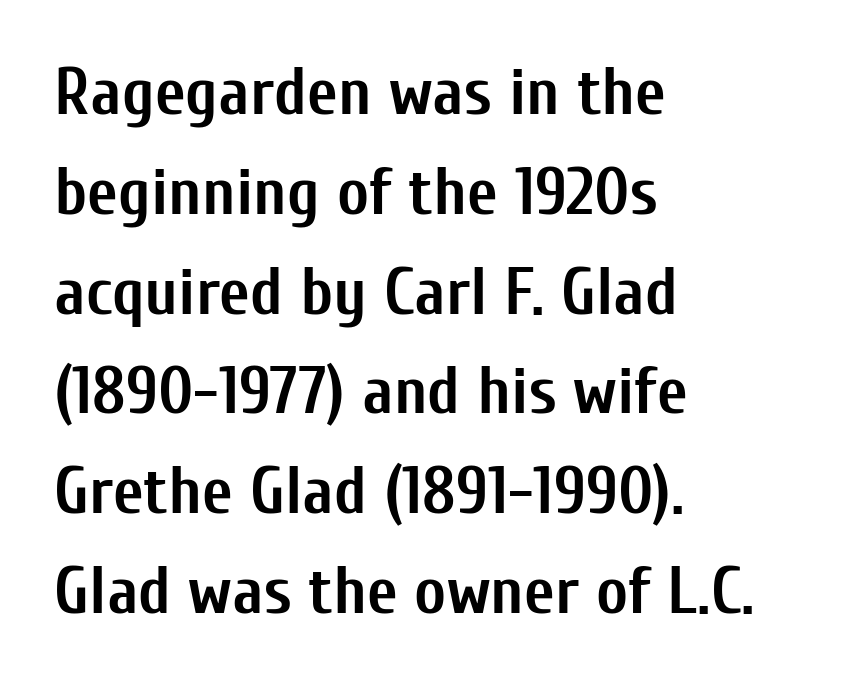
Q: Is the text bold? A: Yes.
Q: Is the text italic (slanted)? A: No, it is upright.
Q: Is the typeface a serif or a sans-serif typeface? A: Sans-serif.
Q: Is the text underlined? A: No.
Q: How is the paragraph aligned? A: Left-aligned.
Q: Is the spacing between letters normal or unusually wide? A: Normal.
Q: Is the spacing between lines tight, normal or loose? A: Normal.
Q: Width (condensed, normal, or wide)? A: Condensed.
Q: Stroke contrast? A: Low.
Q: x-height? A: Medium.
Q: Monospaced? A: No.
